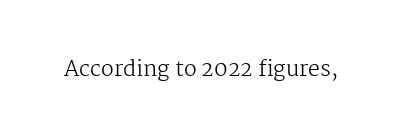
The passage shown is not underscored anywhere. The font's upright variant was chosen for this text. Stems here are at most as thick as an everyday book face. Observe the ordinary spacing: letters are neighbours, not strangers.
